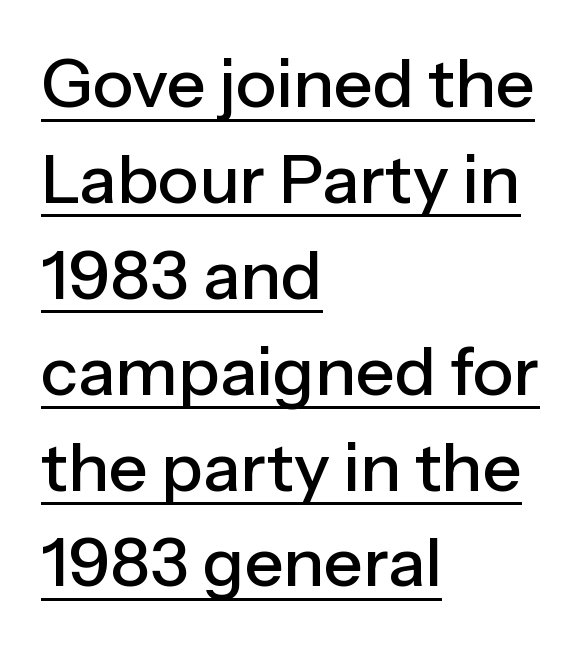
This rendering leaves character spacing at its baseline value. The characters display no serif detailing; their extremities are plain. Proportional: the letters do not fall into vertical columns. Quick note: underline on. Does the lettering tilt? It doesn't — this is upright. Each line starts at the same left margin while the right side varies.
